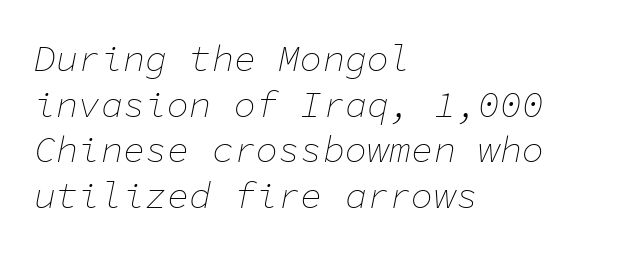
The image shows 37 px thin type, italic (leaning right), monospaced; set left-aligned, line spacing 1.23x, normal letter spacing, not underlined; low stroke contrast and a medium x-height.
